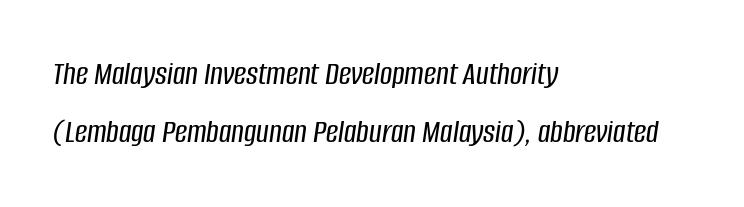
{"italic": "yes", "lean": "right", "slant_degrees": 8, "width": "condensed", "stroke_contrast": "low", "x_height": "large", "monospaced": "no", "underline": "no", "align": "left", "line_spacing_ratio": 1.71, "letter_spacing": "normal", "letter_spacing_em": 0.0, "glyph_px": 34}
